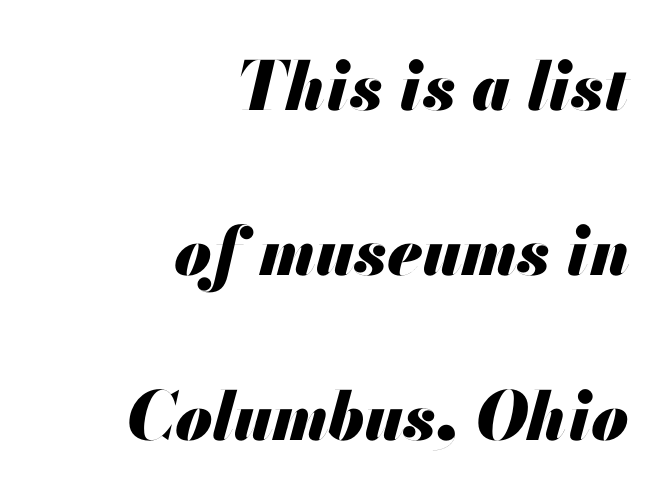
Students, this is bold: see how much ink each stroke carries. Is there much room between lines? Yes — plenty of vertical air separates them. This is oblique type, the kind used for emphasis or titles. These lines are rendered in a variable-pitch font. Compared with typical body copy, the letter spacing here is the same. The ragged edge is on the left, which tells us the setting is flush right.
